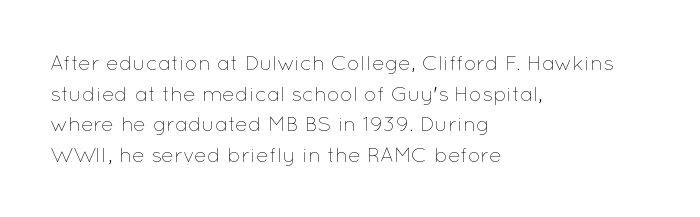
{"italic": "no", "bold": "no", "underline": "no", "align": "left", "line_spacing": "normal", "line_spacing_ratio": 1.46, "letter_spacing": "normal", "letter_spacing_em": 0.0, "glyph_px": 21}
